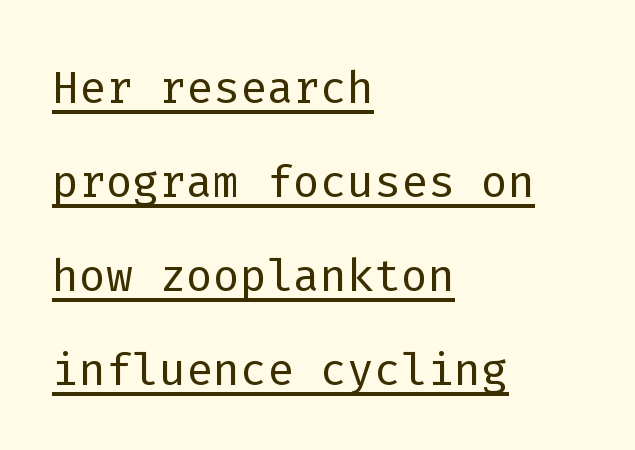
Think of a typewriter: that constant character pitch is what you see here. The specimen reads as upright at a glance. Observe the absence of serifs on each vertical stroke in this sample. These characters rest on top of a visible drawn line.
